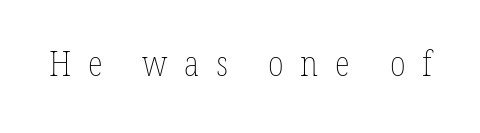
{"italic": "no", "bold": "no", "weight": "thin", "width": "condensed", "stroke_contrast": "low", "x_height": "medium", "monospaced": "no", "underline": "no", "letter_spacing": "wide", "letter_spacing_em": 0.47, "glyph_px": 35}
